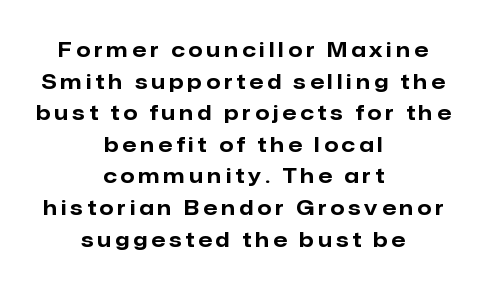
The image shows 20 px bold type, upright; set centered, normal line spacing (1.58x), unusually wide letter spacing (+0.21 em), not underlined.
